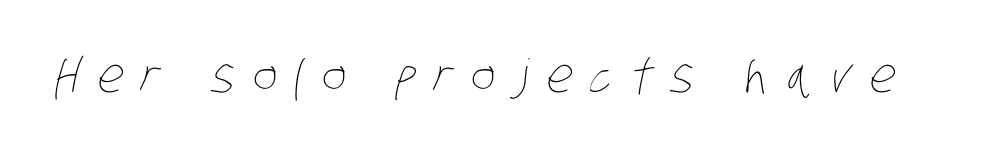
The image shows 47 px thin, condensed type; set unusually wide letter spacing (+0.38 em), not underlined; low stroke contrast and a large x-height.
